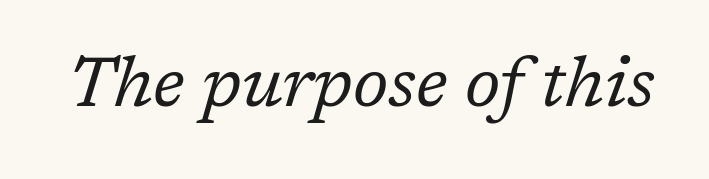
The letterforms sit shoulder to shoulder at normal distance. Do the characters align in a grid? No, the font is proportional. Each row of text sits above clean, open space. The letters look calm and open, with moderate or lighter stems.
